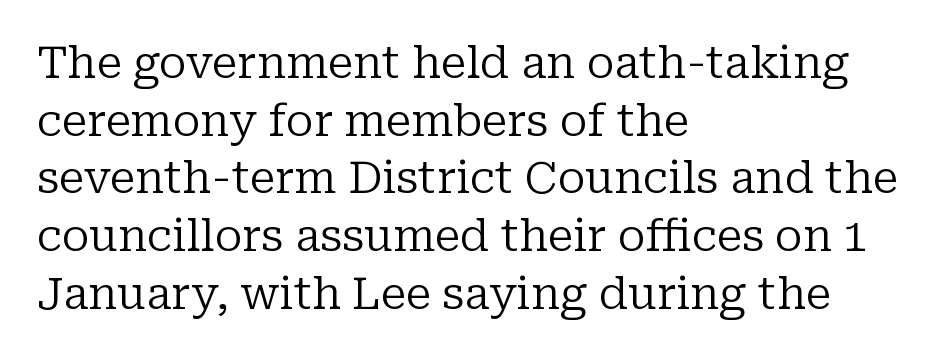
{"serif": "yes", "italic": "no", "bold": "no", "weight": "regular", "width": "normal", "stroke_contrast": "low", "x_height": "medium", "monospaced": "no", "underline": "no", "align": "left", "line_spacing": "normal", "line_spacing_ratio": 1.31, "letter_spacing": "normal", "letter_spacing_em": 0.0, "glyph_px": 44}
